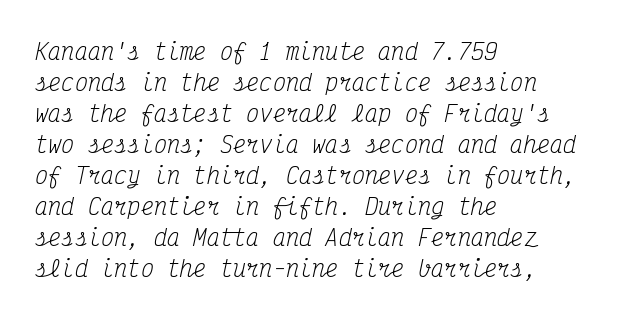
Q: Is the text bold? A: No.
Q: Is the text italic (slanted)? A: Yes, it leans right by about 12 degrees.
Q: Is the text underlined? A: No.
Q: How is the paragraph aligned? A: Left-aligned.
Q: Is the spacing between letters normal or unusually wide? A: Normal.
Q: Is the spacing between lines tight, normal or loose? A: Normal.
